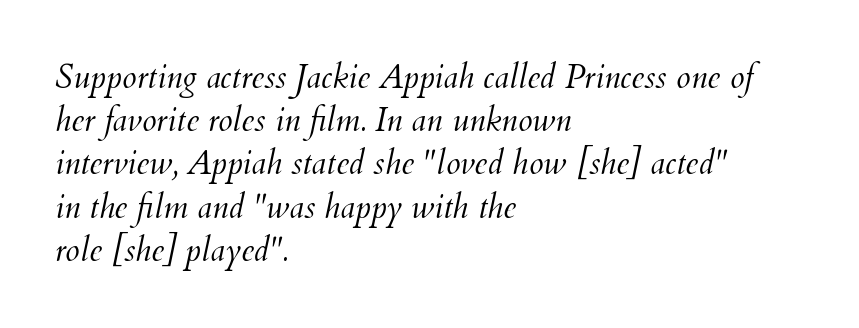
Q: Is the text bold? A: No.
Q: Is the text italic (slanted)? A: Yes, it leans right by about 12 degrees.
Q: Is the text underlined? A: No.
Q: How is the paragraph aligned? A: Left-aligned.
Q: Is the spacing between letters normal or unusually wide? A: Normal.
Q: Is the spacing between lines tight, normal or loose? A: Normal.
Q: Width (condensed, normal, or wide)? A: Normal.
Q: Stroke contrast? A: Medium.
Q: x-height? A: Small.
Q: Monospaced? A: No.
